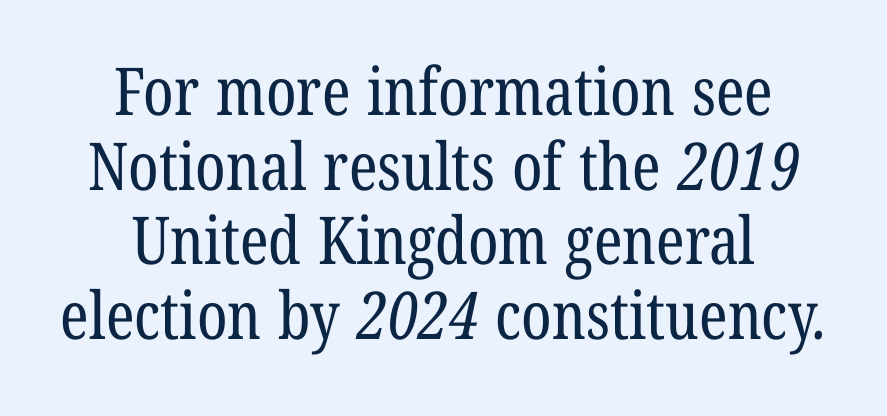
{"serif": "yes", "bold": "no", "weight": "regular", "width": "condensed", "stroke_contrast": "low", "x_height": "medium", "monospaced": "no", "underline": "no", "align": "center", "line_spacing": "tight", "line_spacing_ratio": 1.13, "letter_spacing": "normal", "letter_spacing_em": 0.0, "glyph_px": 66}
